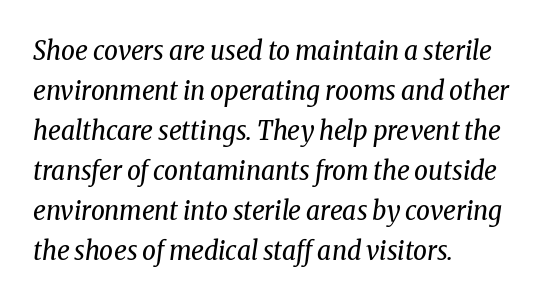
The image shows 27 px text type, italic (leaning right); set left-aligned, normal line spacing (1.48x), normal letter spacing, not underlined.
